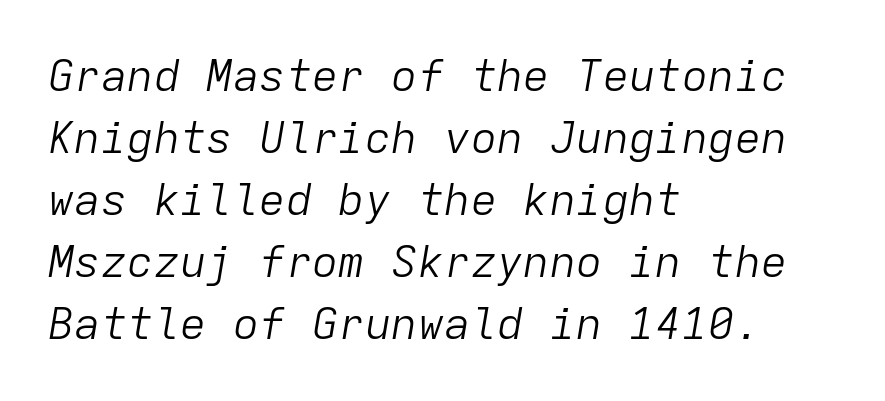
The rendering keeps characters at their native spacing. Nobody drew a line under any word here. The characters are drawn with everyday or finer stroke widths. This block has exactly the height ordinary leading produces. Does the copy run flush right? No — it runs flush left.
